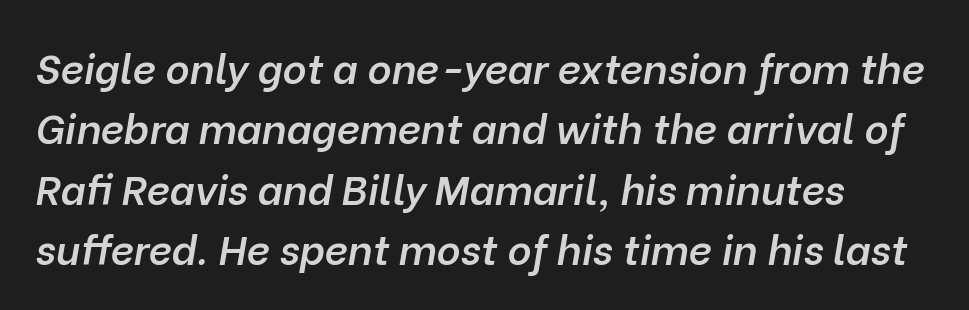
The image shows 41 px semibold type, italic (leaning right); set left-aligned, normal line spacing (1.47x), normal letter spacing, not underlined; low stroke contrast and a medium x-height.
